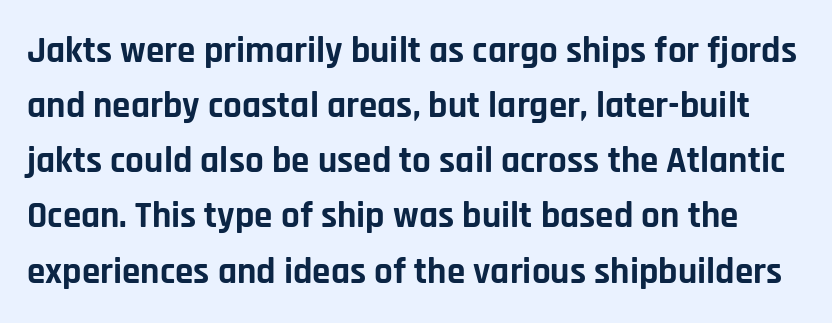
Regarding serifs, this sample does without them. Is there any slant? The stems are plumb. This is heavy type, rendered in bold. Character widths vary here, with narrow letters taking less room than wide ones.
